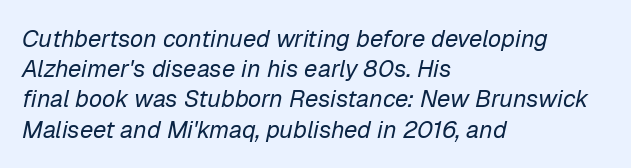
Q: Is the text bold? A: No.
Q: Is the text italic (slanted)? A: Yes, it leans right by about 12 degrees.
Q: Is the text underlined? A: No.
Q: How is the paragraph aligned? A: Left-aligned.
Q: Is the spacing between letters normal or unusually wide? A: Normal.
Q: Is the spacing between lines tight, normal or loose? A: Normal.
